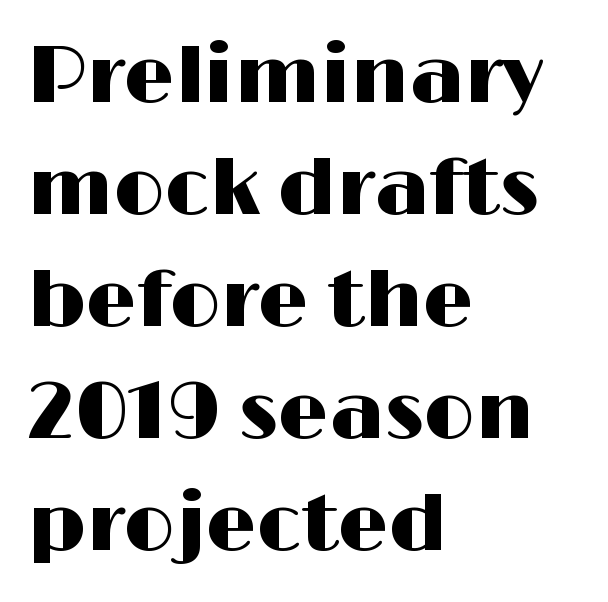
Q: Is the text italic (slanted)? A: No, it is upright.
Q: Is the typeface a serif or a sans-serif typeface? A: Sans-serif.
Q: Is the text underlined? A: No.
Q: How is the paragraph aligned? A: Left-aligned.
Q: Is the spacing between letters normal or unusually wide? A: Normal.
Q: Is the spacing between lines tight, normal or loose? A: Normal.
Q: Width (condensed, normal, or wide)? A: Wide.
Q: Stroke contrast? A: High.
Q: x-height? A: Medium.
Q: Monospaced? A: No.
